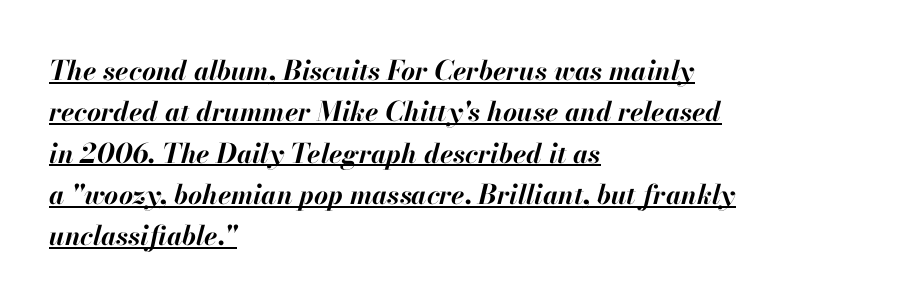
Q: Is the text bold? A: Yes.
Q: Is the text italic (slanted)? A: Yes, it leans right by about 13 degrees.
Q: Is the text underlined? A: Yes.
Q: How is the paragraph aligned? A: Left-aligned.
Q: Is the spacing between letters normal or unusually wide? A: Normal.
Q: Is the spacing between lines tight, normal or loose? A: Normal.
